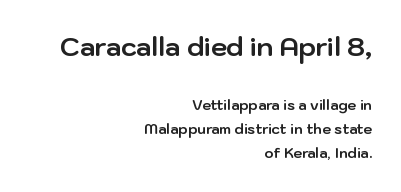
The image shows 26 px bold type, upright; set right-aligned, line spacing 1.73x, normal letter spacing, not underlined; the first (top) block is 1.86x larger.
